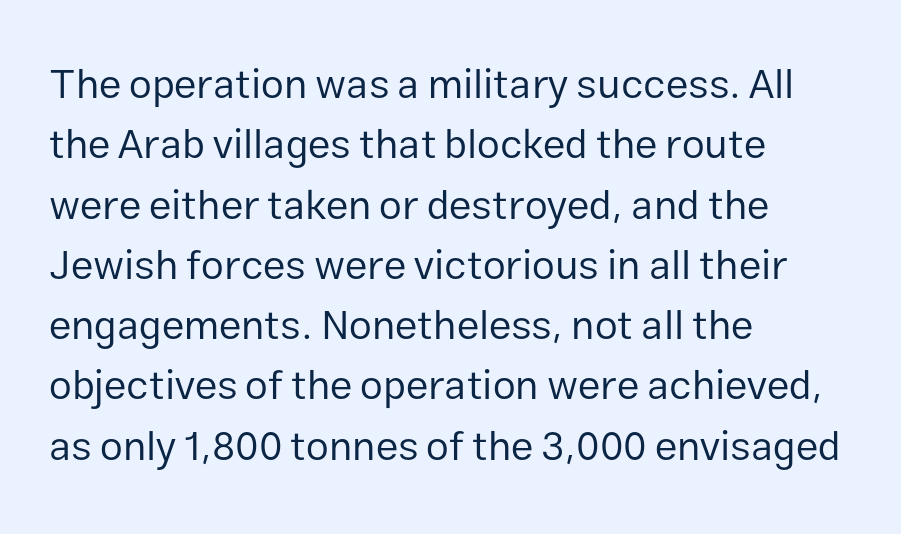
Vertical strokes here are truly vertical. Decoration check: the copy has no underline. The line-height multiplier appears to be the usual default. Each word holds together tightly as a unit, with standard inter-letter gaps.
